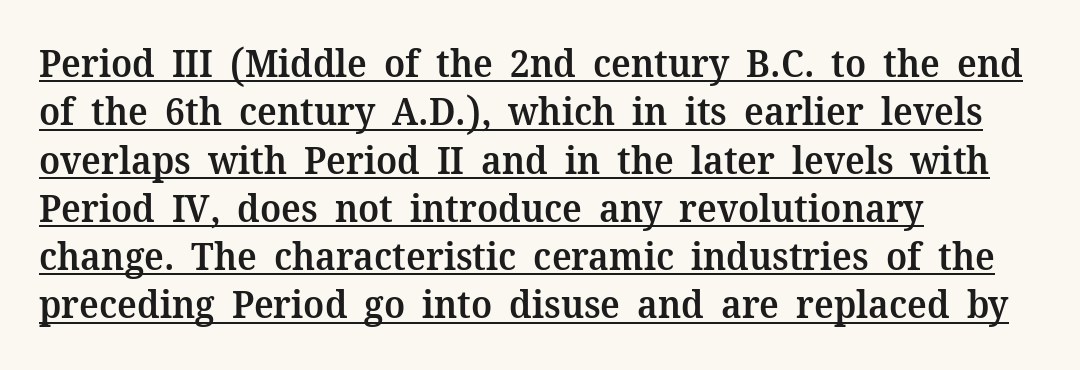
Compared with undecorated copy, this sample adds a rule below the words. Think of a printed novel: that variable character pitch is what you see here. The characters look somewhat weighty, a semibold short of true bold. The rendering shows small feet on the letterforms — a serif design. Notice how the passage keeps a crisp vertical edge on the left only. Between one letter and the next there's only the usual sliver of space.
